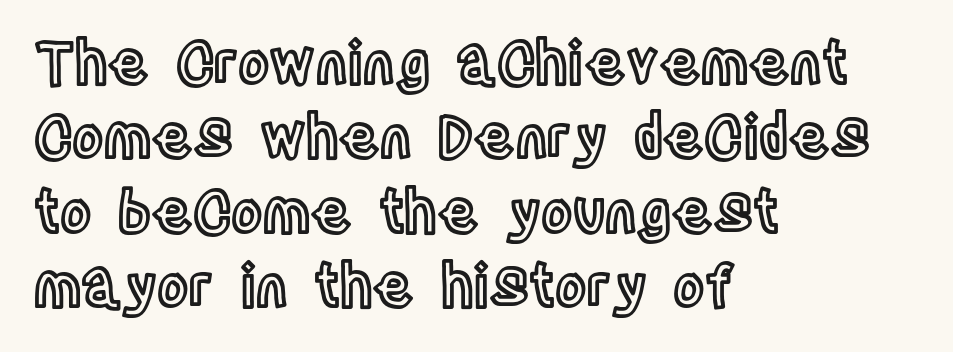
Q: Is the text italic (slanted)? A: No, it is upright.
Q: Is the text underlined? A: No.
Q: How is the paragraph aligned? A: Left-aligned.
Q: Is the spacing between letters normal or unusually wide? A: Normal.
Q: Is the spacing between lines tight, normal or loose? A: Normal.
Q: Width (condensed, normal, or wide)? A: Condensed.
Q: x-height? A: Large.
Q: Monospaced? A: No.
